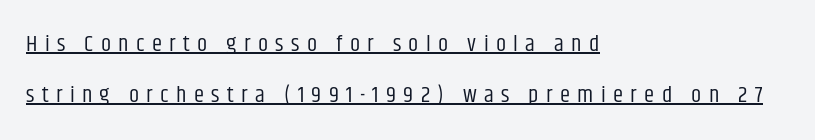
Q: Is the text bold? A: No.
Q: Is the text italic (slanted)? A: No, it is upright.
Q: Is the text underlined? A: Yes.
Q: How is the paragraph aligned? A: Left-aligned.
Q: Is the spacing between letters normal or unusually wide? A: Unusually wide.
Q: Is the spacing between lines tight, normal or loose? A: Loose.
